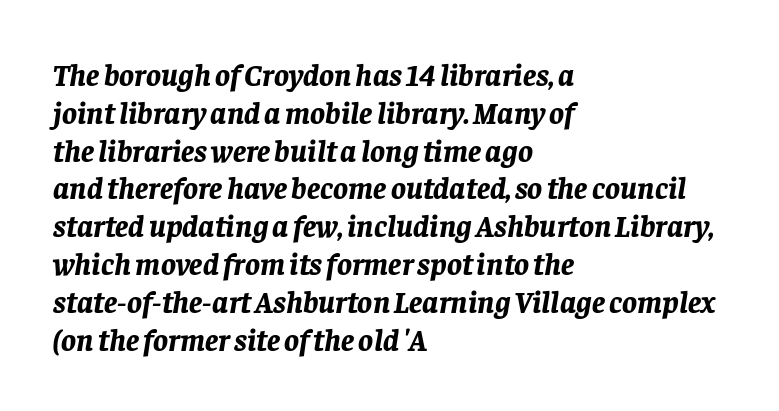
Spacing between characters is what you'd get straight out of the box. This is heavy type, rendered in bold. Alignment: flush left. A typesetter would mark this as italic.
